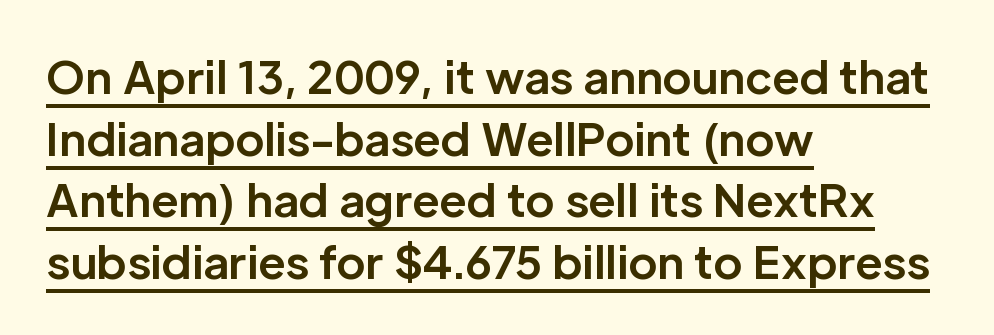
The letters stand straight up with perfectly vertical stems. Character widths vary here, with narrow letters taking less room than wide ones. Check the space under the baseline: a stroke is drawn there. Casual observation: everything's shoved over to the left. In terms of letterspacing, this is plain default setting. The passage shown is emphatically bold.
